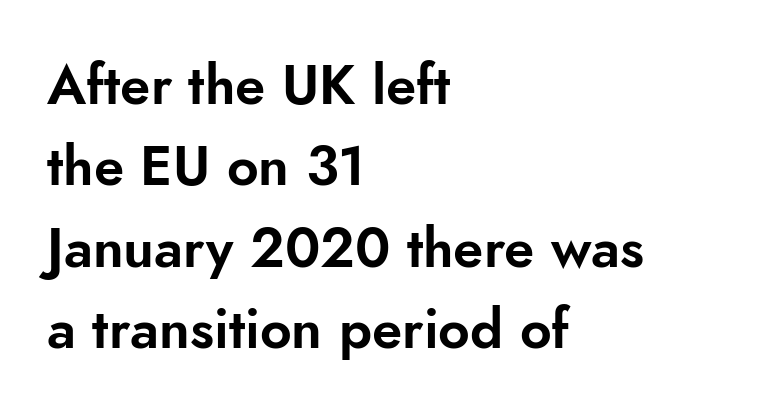
These lines are set flush left with a ragged right edge. This sample has the flowing, uneven cadence of proportional lettering. These lines were composed using upright roman letters. Nothing unusual about the tracking: characters are spaced as the font intends.
